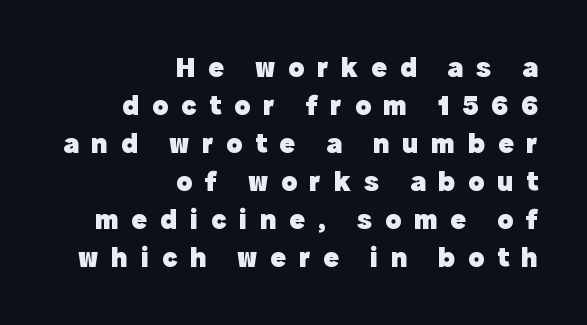
The image shows 29 px heavy sans-serif type, upright; set right-aligned, normal line spacing (1.31x), unusually wide letter spacing (+0.44 em), not underlined; a medium x-height.
